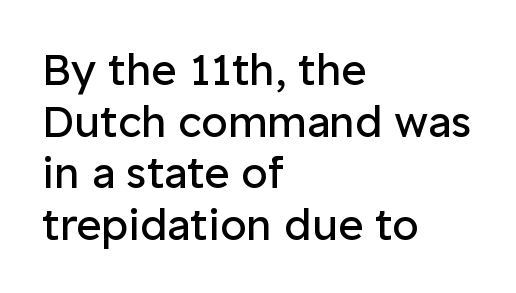
Q: Is the text bold? A: No.
Q: Is the text italic (slanted)? A: No, it is upright.
Q: Is the typeface a serif or a sans-serif typeface? A: Sans-serif.
Q: Is the text underlined? A: No.
Q: How is the paragraph aligned? A: Left-aligned.
Q: Is the spacing between letters normal or unusually wide? A: Normal.
Q: Width (condensed, normal, or wide)? A: Normal.
Q: Stroke contrast? A: Low.
Q: x-height? A: Medium.
Q: Monospaced? A: No.
